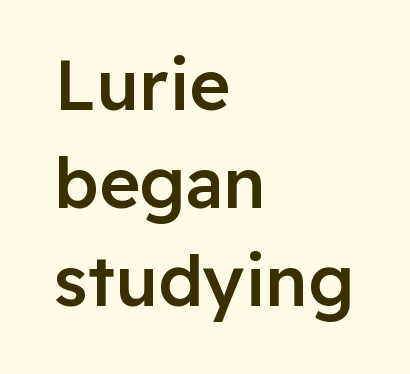
The image shows 70 px semibold sans-serif type, upright; set left-aligned, normal line spacing (1.4x), normal letter spacing, not underlined; low stroke contrast and a medium x-height.
